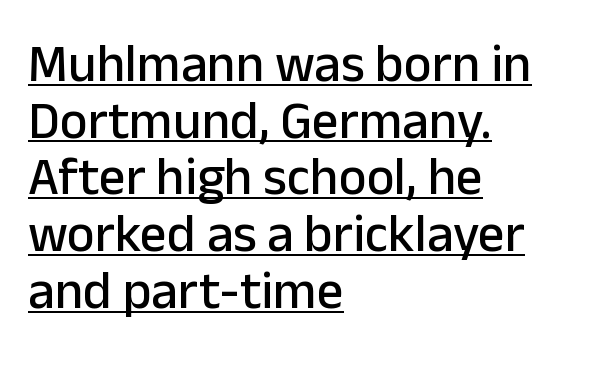
The image shows 53 px sans-serif type, upright; set left-aligned, tight line spacing (1.07x), normal letter spacing, underlined; low stroke contrast and a medium x-height.
